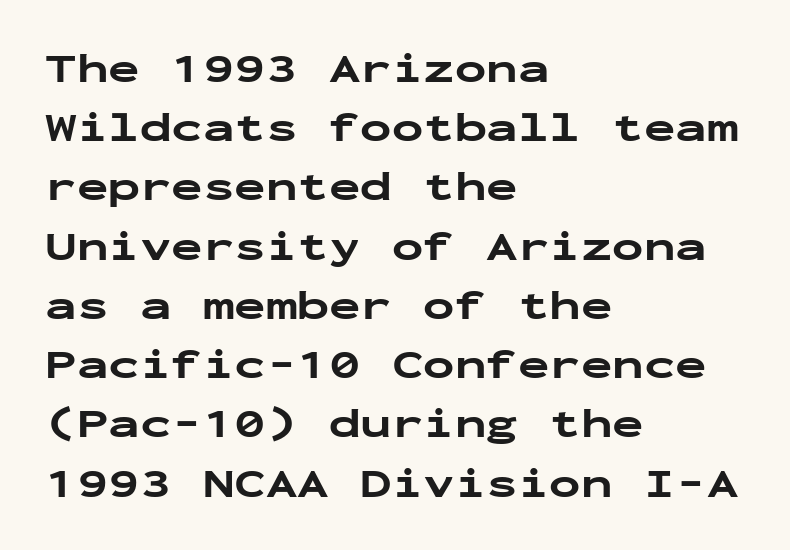
{"serif": "no", "italic": "no", "bold": "yes", "weight": "bold", "width": "wide", "stroke_contrast": "low", "x_height": "medium", "monospaced": "yes", "underline": "no", "align": "left", "line_spacing": "normal", "line_spacing_ratio": 1.41, "letter_spacing": "normal", "letter_spacing_em": 0.0, "glyph_px": 42}
